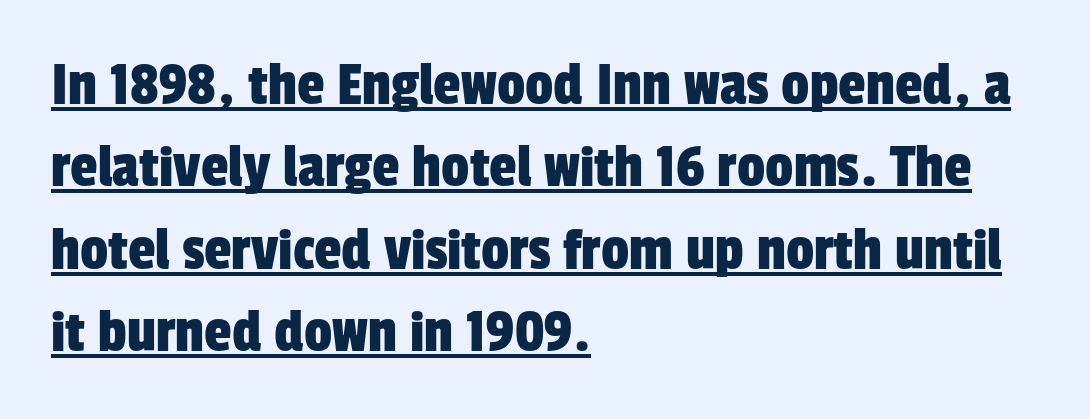
Q: Is the typeface a serif or a sans-serif typeface? A: Sans-serif.
Q: Is the text underlined? A: Yes.
Q: How is the paragraph aligned? A: Left-aligned.
Q: Is the spacing between letters normal or unusually wide? A: Normal.
Q: Is the spacing between lines tight, normal or loose? A: Normal.
Q: Width (condensed, normal, or wide)? A: Condensed.
Q: Stroke contrast? A: Low.
Q: x-height? A: Medium.
Q: Monospaced? A: No.
